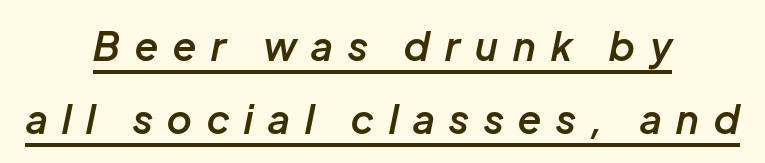
The image shows 39 px semibold type, italic (leaning right); set centered, line spacing 1.88x, unusually wide letter spacing (+0.39 em), underlined; low stroke contrast and a medium x-height.
